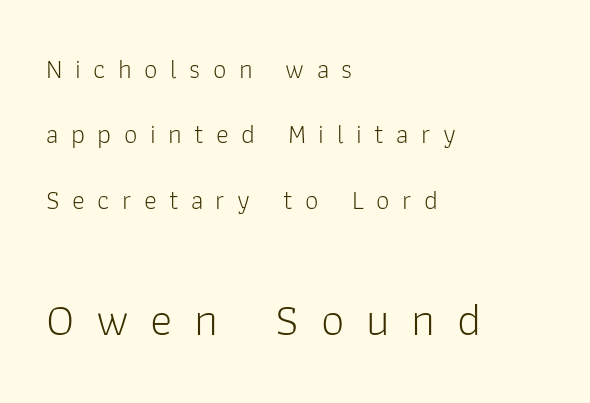
Q: Is the text bold? A: No.
Q: Is the text italic (slanted)? A: No, it is upright.
Q: Is the typeface a serif or a sans-serif typeface? A: Sans-serif.
Q: Is the text underlined? A: No.
Q: How is the paragraph aligned? A: Left-aligned.
Q: Is the spacing between letters normal or unusually wide? A: Unusually wide.
Q: Is the spacing between lines tight, normal or loose? A: Loose.
Q: Which block of text is set in a larger size, the first (top) or the second (bottom)? A: The second (bottom) one.
Q: Width (condensed, normal, or wide)? A: Normal.
Q: Stroke contrast? A: Low.
Q: x-height? A: Medium.
Q: Monospaced? A: No.
